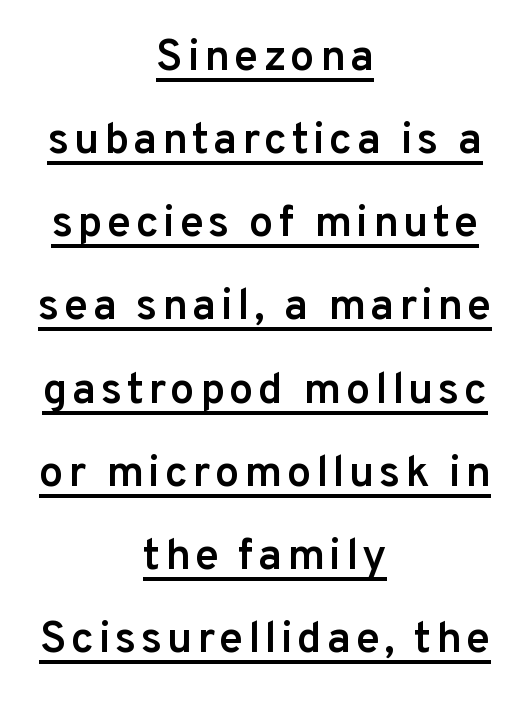
{"serif": "no", "italic": "no", "bold": "semi", "weight": "semibold", "width": "normal", "stroke_contrast": "low", "x_height": "medium", "monospaced": "no", "underline": "yes", "align": "center", "line_spacing_ratio": 1.89, "glyph_px": 44}
